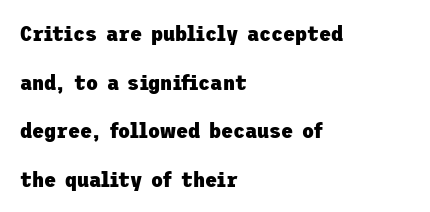
Q: Is the text bold? A: Yes.
Q: Is the text italic (slanted)? A: No, it is upright.
Q: Is the text underlined? A: No.
Q: How is the paragraph aligned? A: Left-aligned.
Q: Is the spacing between letters normal or unusually wide? A: Normal.
Q: Is the spacing between lines tight, normal or loose? A: Loose.
